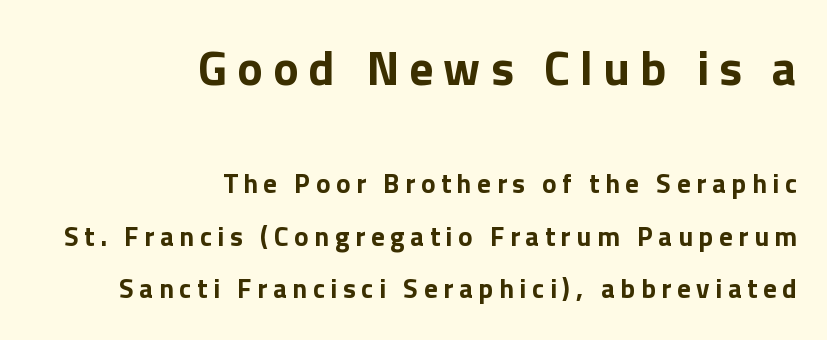
Q: Is the text bold? A: Yes.
Q: Is the text italic (slanted)? A: No, it is upright.
Q: Is the typeface a serif or a sans-serif typeface? A: Sans-serif.
Q: Is the text underlined? A: No.
Q: How is the paragraph aligned? A: Right-aligned.
Q: Is the spacing between letters normal or unusually wide? A: Unusually wide.
Q: Is the spacing between lines tight, normal or loose? A: Loose.
Q: Which block of text is set in a larger size, the first (top) or the second (bottom)? A: The first (top) one.
Q: Width (condensed, normal, or wide)? A: Normal.
Q: Stroke contrast? A: Low.
Q: x-height? A: Medium.
Q: Monospaced? A: No.
